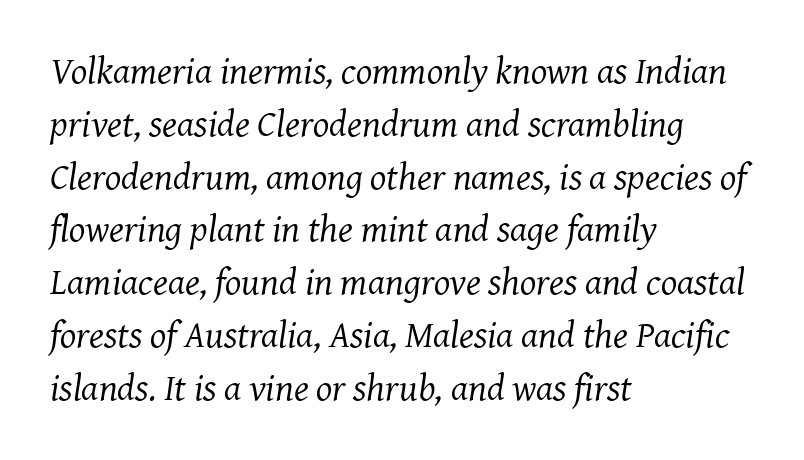
The image shows 38 px regular-weight serif type, italic (leaning right); set left-aligned, normal line spacing (1.39x), normal letter spacing, not underlined; medium stroke contrast and a medium x-height.
